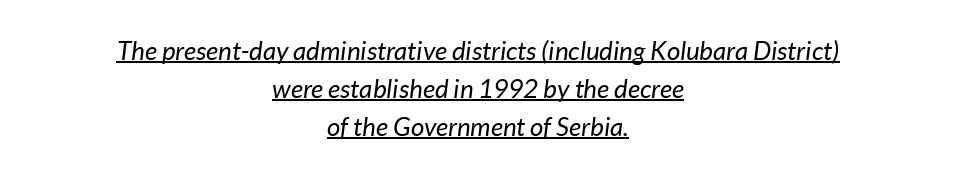
{"italic": "yes", "lean": "right", "slant_degrees": 7, "bold": "no", "underline": "yes", "align": "center", "line_spacing": "normal", "line_spacing_ratio": 1.46, "letter_spacing": "normal", "letter_spacing_em": 0.0, "glyph_px": 26}
